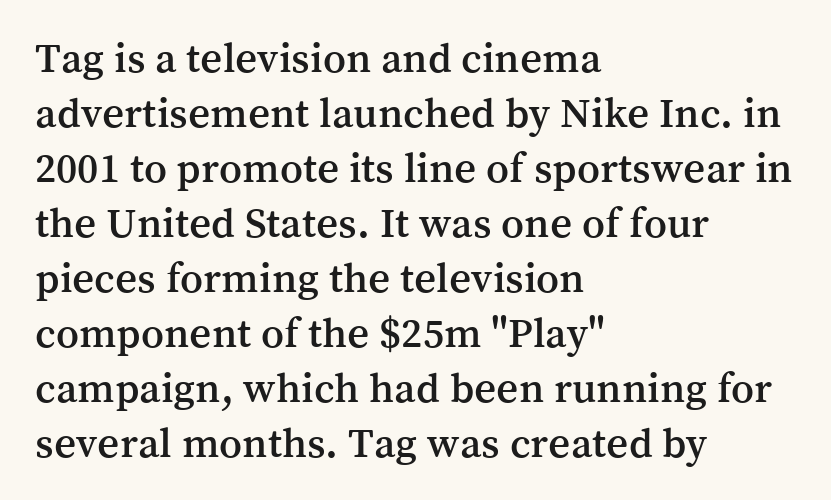
Q: Is the text italic (slanted)? A: No, it is upright.
Q: Is the typeface a serif or a sans-serif typeface? A: Serif.
Q: Is the text underlined? A: No.
Q: How is the paragraph aligned? A: Left-aligned.
Q: Is the spacing between letters normal or unusually wide? A: Normal.
Q: Is the spacing between lines tight, normal or loose? A: Normal.
Q: Width (condensed, normal, or wide)? A: Normal.
Q: Stroke contrast? A: Medium.
Q: x-height? A: Medium.
Q: Monospaced? A: No.
